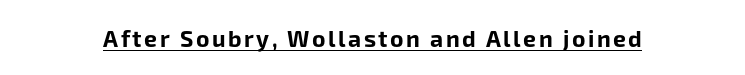
The image shows 23 px bold type, upright; set underlined.
